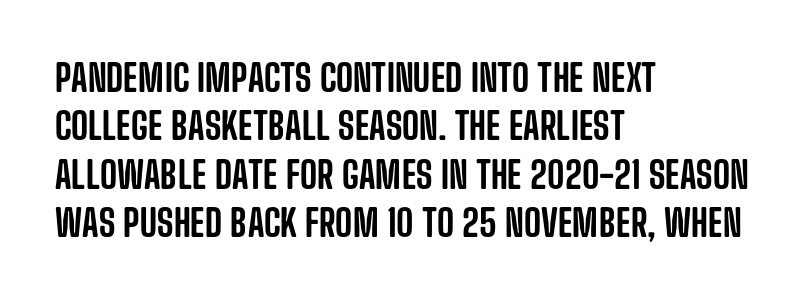
Posture: upright roman. Inter-character spacing is left at the font's built-in metrics. Grotesque or geometric, the face here clearly has no serifs. Each line starts at the same left margin while the right side varies. You could not count columns in this text — the font is proportionally spaced.
